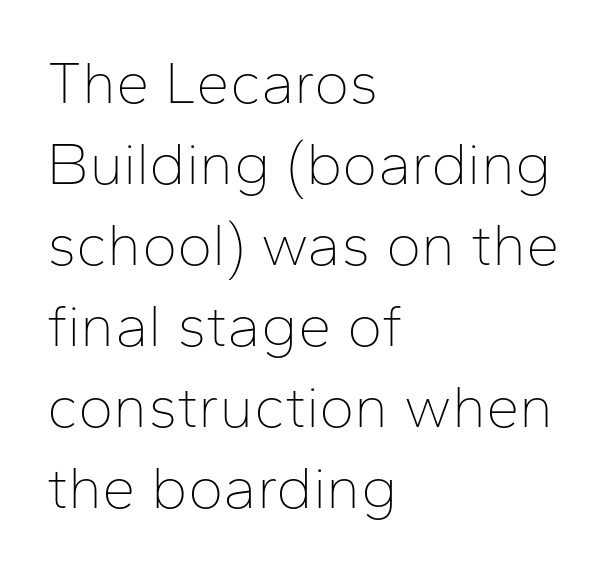
The image shows 60 px thin sans-serif type, upright; set left-aligned, normal line spacing (1.35x), normal letter spacing, not underlined; low stroke contrast and a medium x-height.
